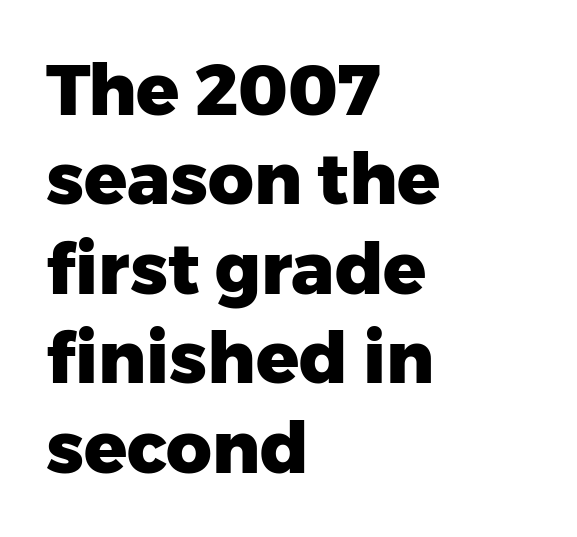
The image shows 71 px heavy sans-serif type, upright; set left-aligned, normal line spacing (1.26x), normal letter spacing, not underlined; low stroke contrast and a medium x-height.
